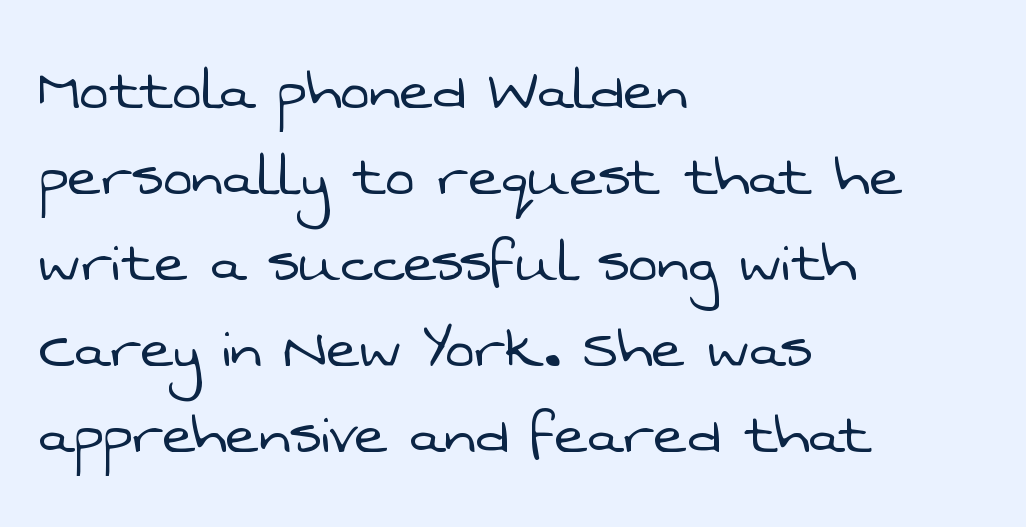
The image shows 70 px light sans-serif type; set left-aligned, line spacing 1.23x, normal letter spacing, not underlined; low stroke contrast and a medium x-height.
